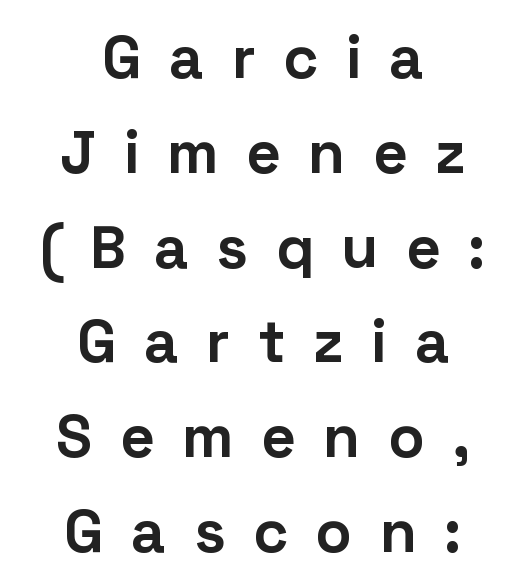
{"serif": "no", "italic": "no", "bold": "yes", "weight": "bold", "width": "normal", "stroke_contrast": "low", "x_height": "medium", "monospaced": "no", "underline": "no", "align": "center", "line_spacing": "normal", "line_spacing_ratio": 1.58, "letter_spacing": "wide", "letter_spacing_em": 0.46, "glyph_px": 60}
